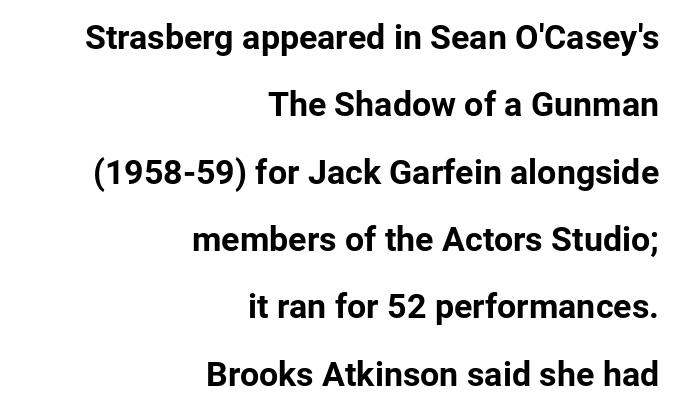
{"serif": "no", "italic": "no", "bold": "yes", "weight": "bold", "width": "normal", "stroke_contrast": "low", "x_height": "medium", "monospaced": "no", "underline": "no", "align": "right", "line_spacing": "loose", "line_spacing_ratio": 1.98, "letter_spacing": "normal", "letter_spacing_em": 0.0, "glyph_px": 34}
